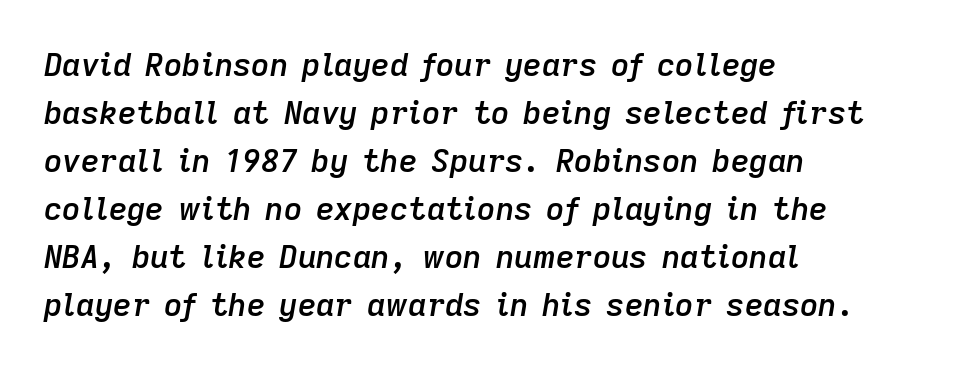
Q: Is the text bold? A: Semi-bold.
Q: Is the text italic (slanted)? A: Yes, it leans right by about 9 degrees.
Q: Is the text underlined? A: No.
Q: How is the paragraph aligned? A: Left-aligned.
Q: Is the spacing between letters normal or unusually wide? A: Normal.
Q: Is the spacing between lines tight, normal or loose? A: Normal.
Q: Width (condensed, normal, or wide)? A: Normal.
Q: Stroke contrast? A: Low.
Q: x-height? A: Medium.
Q: Monospaced? A: No.
